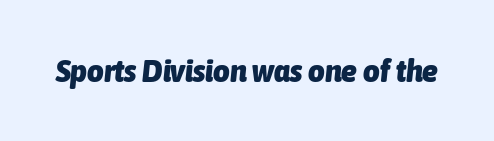
{"italic": "yes", "lean": "right", "slant_degrees": 6, "bold": "yes", "weight": "heavy", "width": "condensed", "stroke_contrast": "low", "x_height": "medium", "monospaced": "no", "underline": "no", "letter_spacing": "normal", "letter_spacing_em": 0.0, "glyph_px": 32}
